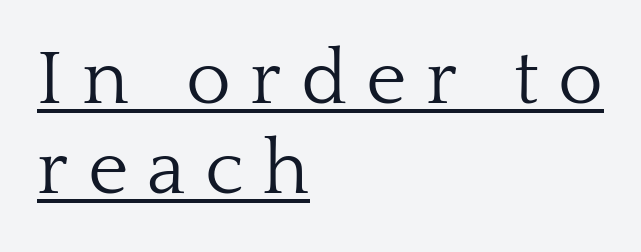
{"serif": "yes", "italic": "no", "bold": "no", "weight": "light", "width": "normal", "stroke_contrast": "low", "x_height": "medium", "monospaced": "no", "underline": "yes", "align": "left", "line_spacing_ratio": 1.17, "letter_spacing": "wide", "letter_spacing_em": 0.25, "glyph_px": 77}
